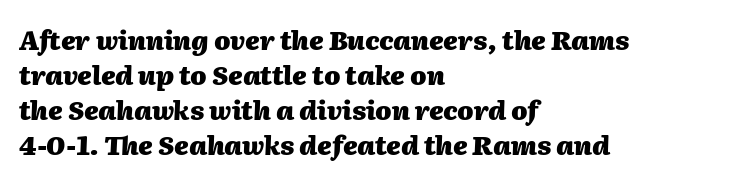
Q: Is the text bold? A: Yes.
Q: Is the text italic (slanted)? A: Yes, it leans right by about 2 degrees.
Q: Is the text underlined? A: No.
Q: How is the paragraph aligned? A: Left-aligned.
Q: Is the spacing between letters normal or unusually wide? A: Normal.
Q: Is the spacing between lines tight, normal or loose? A: Normal.
